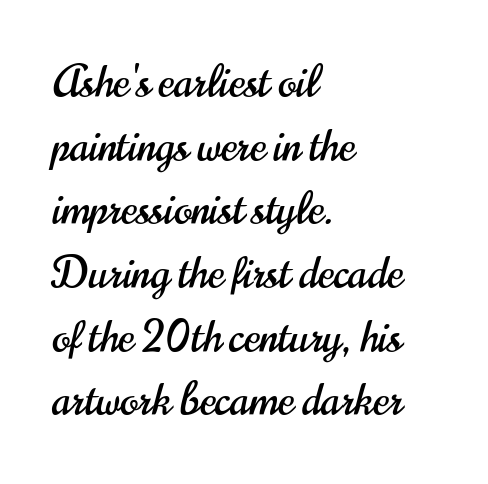
The image shows 43 px condensed sans-serif type; set left-aligned, normal line spacing (1.48x), normal letter spacing, not underlined; high stroke contrast and a small x-height.
